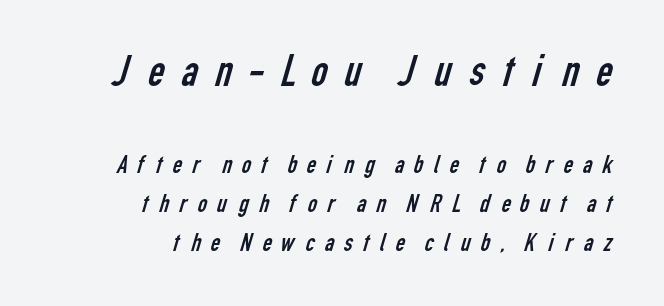
The image shows 45 px regular-weight, condensed sans-serif type; set right-aligned, normal line spacing (1.49x), unusually wide letter spacing (+0.29 em), not underlined; the first (top) block is 1.73x larger; low stroke contrast and a medium x-height.
